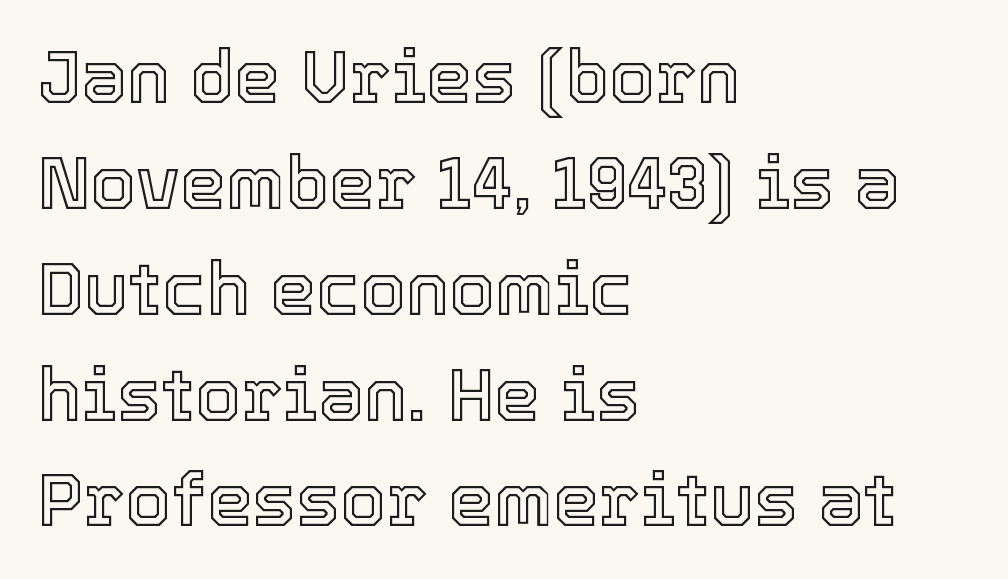
{"italic": "no", "width": "normal", "x_height": "medium", "monospaced": "no", "underline": "no", "align": "left", "line_spacing": "normal", "line_spacing_ratio": 1.45, "letter_spacing": "normal", "letter_spacing_em": 0.0, "glyph_px": 73}
